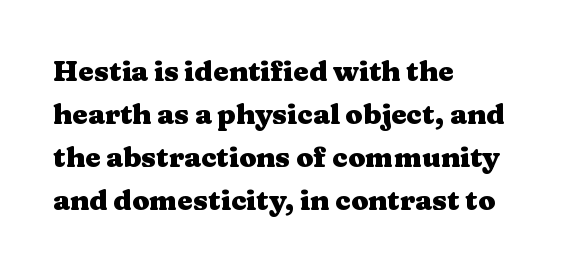
{"serif": "yes", "italic": "no", "bold": "yes", "weight": "heavy", "width": "wide", "stroke_contrast": "medium", "x_height": "medium", "monospaced": "no", "underline": "no", "align": "left", "line_spacing": "normal", "line_spacing_ratio": 1.54, "letter_spacing": "normal", "letter_spacing_em": 0.0, "glyph_px": 28}
